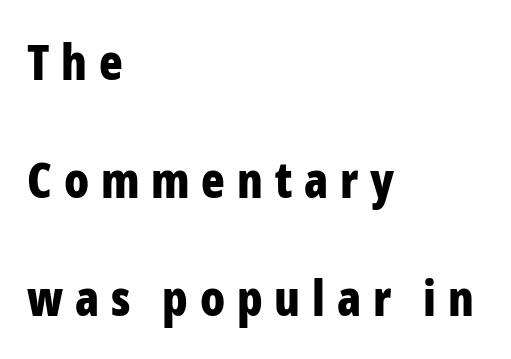
{"serif": "no", "italic": "no", "bold": "yes", "weight": "bold", "width": "condensed", "stroke_contrast": "low", "x_height": "medium", "monospaced": "no", "underline": "no", "align": "left", "line_spacing": "loose", "line_spacing_ratio": 2.41, "letter_spacing": "wide", "letter_spacing_em": 0.24, "glyph_px": 49}
